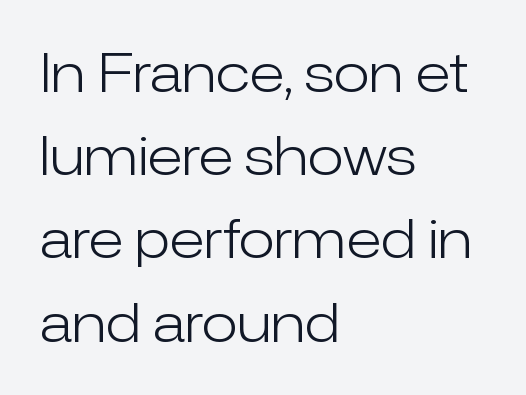
The image shows 53 px light sans-serif type, upright; set left-aligned, normal line spacing (1.57x), normal letter spacing, not underlined; low stroke contrast and a medium x-height.
